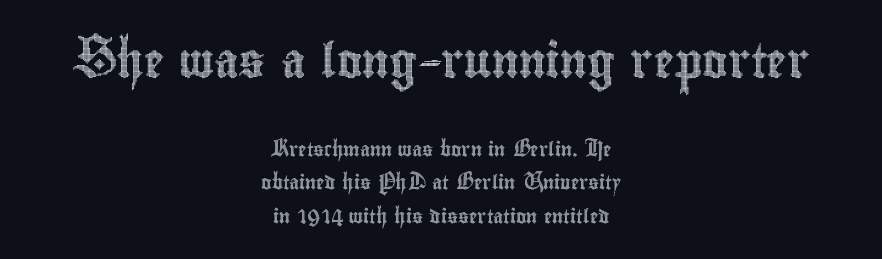
{"italic": "no", "width": "condensed", "x_height": "small", "monospaced": "no", "underline": "no", "align": "center", "line_spacing": "loose", "line_spacing_ratio": 2.38, "letter_spacing": "normal", "letter_spacing_em": 0.0, "larger_block": "first", "size_ratio": 2.43, "glyph_px": 34}
